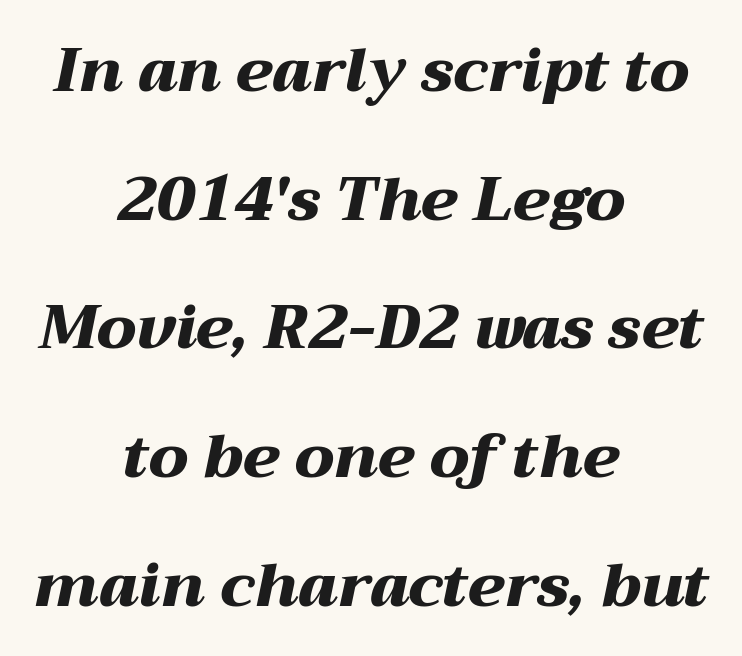
How heavy is the stroke? Heavy — this is a bold. Which margin do the lines hug? Neither — every line sits in the middle. Each letter keeps its own natural width here, so spacing adapts to shape. The horizontal fit of the characters is conventional and even. Rendered with sloped, italic letterforms. The words here are not underlined.
